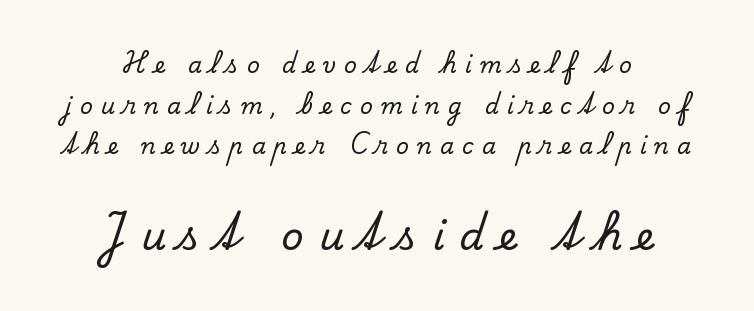
The image shows 39 px serif type; set centered, line spacing 1.85x, unusually wide letter spacing (+0.37 em), not underlined; the second (bottom) block is 1.77x larger; low stroke contrast and a small x-height.
